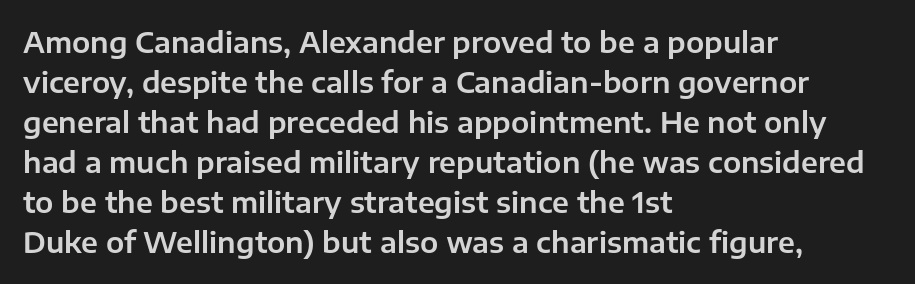
{"serif": "no", "italic": "no", "width": "normal", "stroke_contrast": "low", "x_height": "medium", "monospaced": "no", "underline": "no", "align": "left", "line_spacing": "normal", "line_spacing_ratio": 1.38, "letter_spacing": "normal", "letter_spacing_em": 0.0, "glyph_px": 29}
